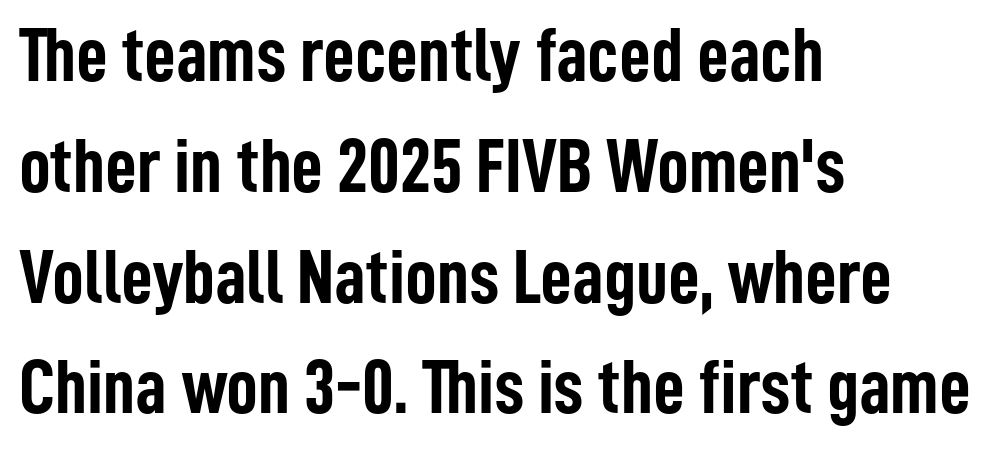
The letters carry no serifs — their stems end cleanly without finishing strokes. Every letter is thick-stroked: bold, no question. Here the designer chose a conventional face with non-uniform glyph widths. When letters stand straight like this, we call the style roman or upright. Only glyphs here, with clear space below each row. How would I describe the line gaps? Plain and ordinary.
